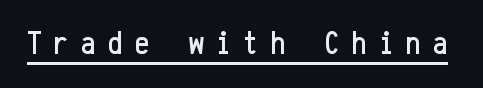
Q: Is the text italic (slanted)? A: No, it is upright.
Q: Is the typeface a serif or a sans-serif typeface? A: Sans-serif.
Q: Is the text underlined? A: Yes.
Q: Is the spacing between letters normal or unusually wide? A: Unusually wide.
Q: Width (condensed, normal, or wide)? A: Condensed.
Q: Stroke contrast? A: Low.
Q: x-height? A: Medium.
Q: Monospaced? A: Yes.
